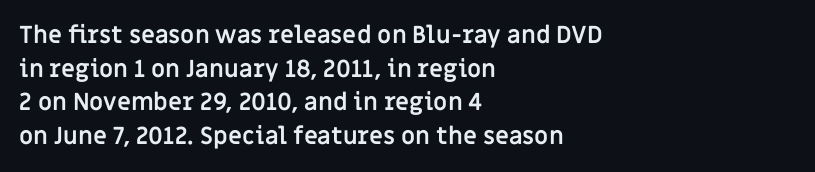
Q: Is the text bold? A: Yes.
Q: Is the text italic (slanted)? A: No, it is upright.
Q: Is the text underlined? A: No.
Q: How is the paragraph aligned? A: Left-aligned.
Q: Is the spacing between letters normal or unusually wide? A: Normal.
Q: Is the spacing between lines tight, normal or loose? A: Normal.
